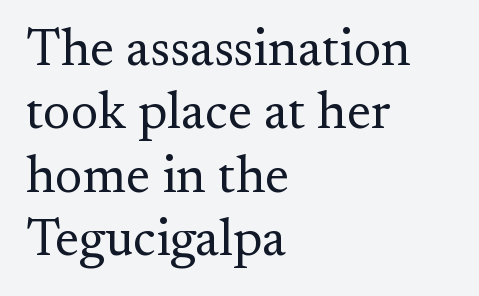
Glance below the letters and you will spot only blank space. Typographically, this falls in the serif category. Rendered with straight, roman letterforms. Is the type heavy? It reads as light-to-regular instead. In CSS terms this would be text-align: left.
